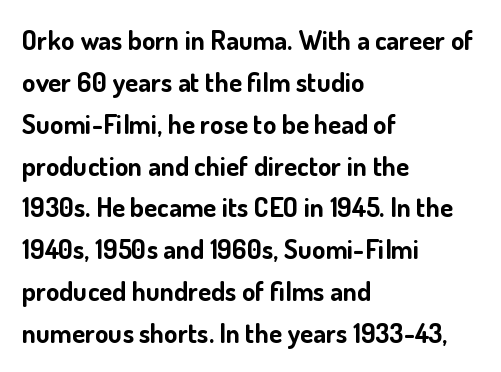
The image shows 27 px bold type, upright; set left-aligned, normal line spacing (1.55x), normal letter spacing, not underlined.
